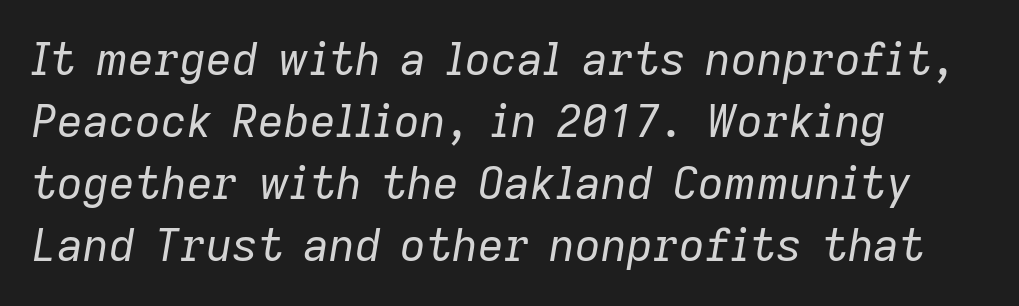
{"italic": "yes", "lean": "right", "slant_degrees": 9, "bold": "no", "weight": "regular", "width": "normal", "stroke_contrast": "low", "x_height": "medium", "monospaced": "no", "underline": "no", "align": "left", "line_spacing": "normal", "line_spacing_ratio": 1.38, "letter_spacing": "normal", "letter_spacing_em": 0.0, "glyph_px": 45}
